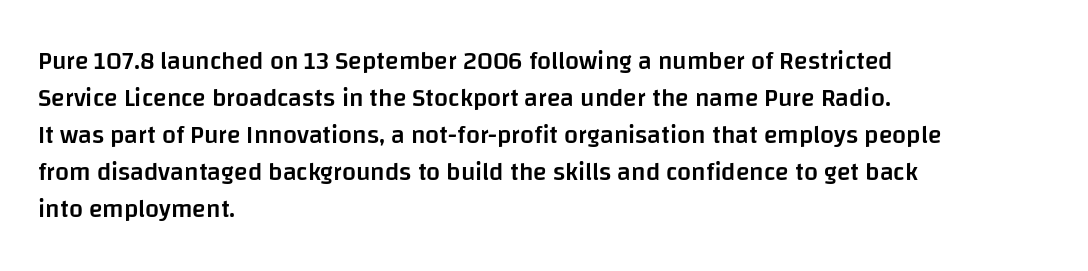
The image shows 25 px text type, upright; set left-aligned, normal line spacing (1.48x), normal letter spacing, not underlined.
